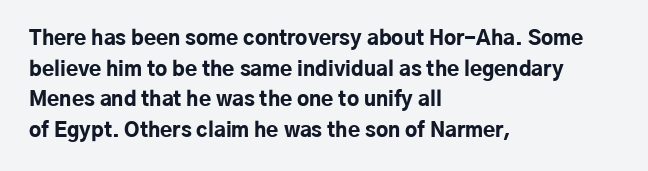
The image shows 20 px bold type, upright; set left-aligned, normal line spacing (1.53x), normal letter spacing, not underlined.
